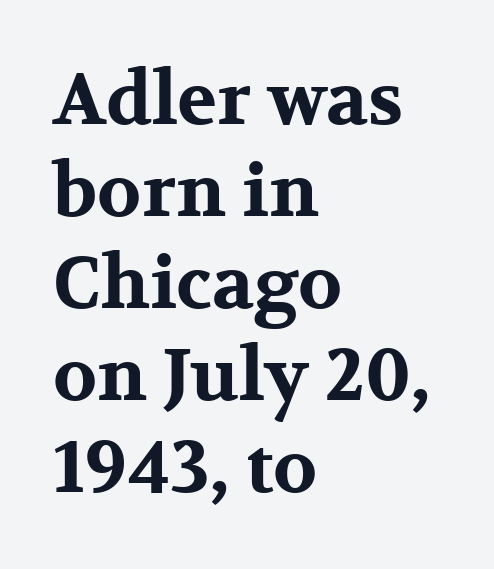
Q: Is the text bold? A: Yes.
Q: Is the text italic (slanted)? A: No, it is upright.
Q: Is the typeface a serif or a sans-serif typeface? A: Serif.
Q: Is the text underlined? A: No.
Q: How is the paragraph aligned? A: Left-aligned.
Q: Is the spacing between letters normal or unusually wide? A: Normal.
Q: Is the spacing between lines tight, normal or loose? A: Normal.
Q: Width (condensed, normal, or wide)? A: Wide.
Q: Stroke contrast? A: Medium.
Q: x-height? A: Medium.
Q: Monospaced? A: No.
